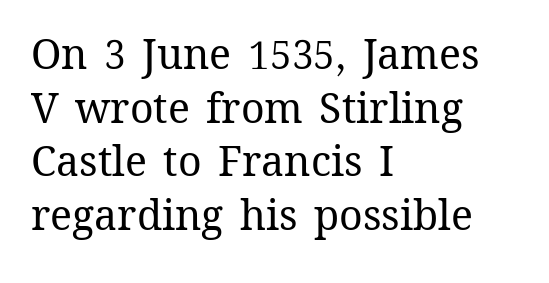
The image shows 41 px regular-weight type, upright; set left-aligned, normal line spacing (1.31x), normal letter spacing, not underlined; medium stroke contrast and a medium x-height.
